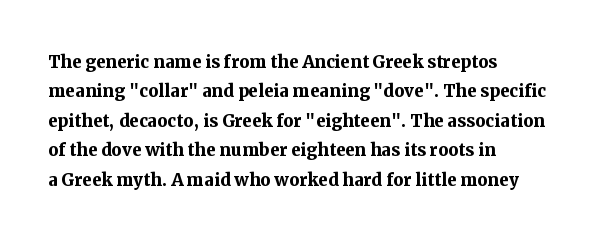
The image shows 23 px bold type, upright; set left-aligned, normal line spacing (1.28x), normal letter spacing, not underlined.
